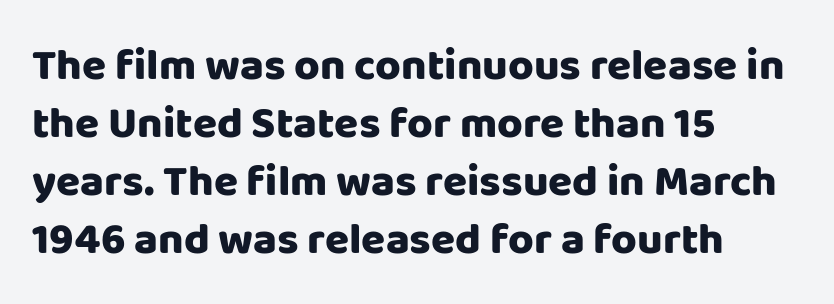
Here the designer chose a conventional face with non-uniform glyph widths. The glyphs have the mass of a bold cut. Words float on clear page, feet unadorned. To sum up the face: it is a sans, with no serifs.
